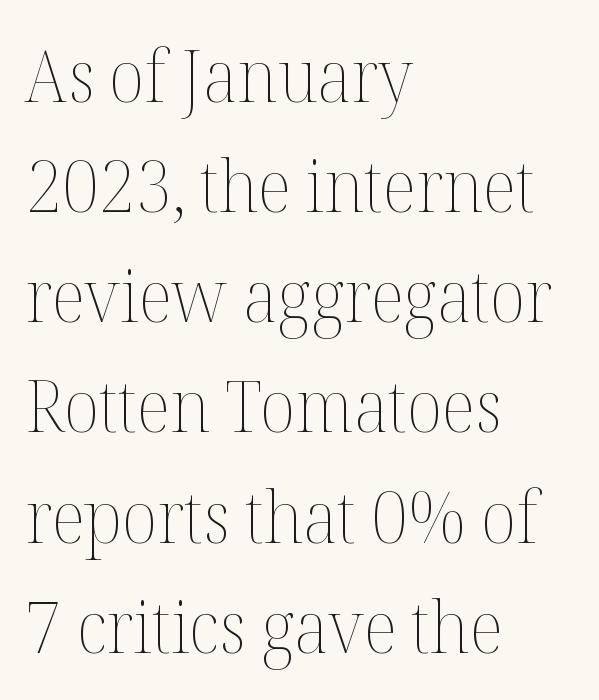
The image shows 72 px thin type, upright; set left-aligned, normal line spacing (1.53x), normal letter spacing, not underlined; medium stroke contrast and a medium x-height.
